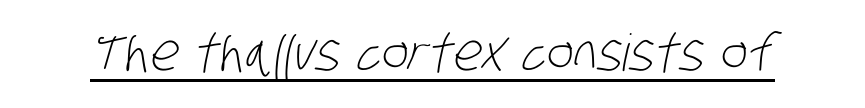
{"serif": "no", "bold": "no", "weight": "light", "width": "condensed", "stroke_contrast": "low", "x_height": "large", "monospaced": "no", "underline": "yes", "letter_spacing": "normal", "letter_spacing_em": 0.0, "glyph_px": 51}
